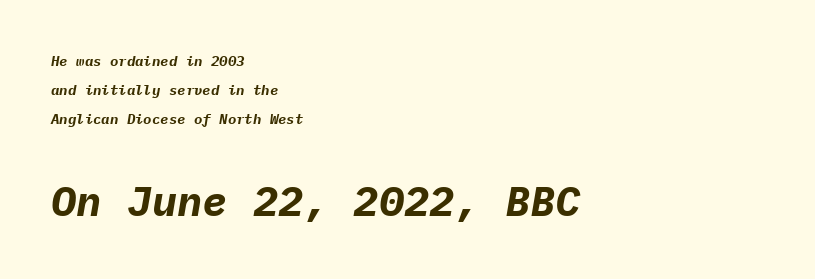
The image shows 42 px bold type, italic (leaning right), monospaced; set left-aligned, loose line spacing (2.08x), normal letter spacing, not underlined; the second (bottom) block is 3.0x larger; low stroke contrast and a medium x-height.
